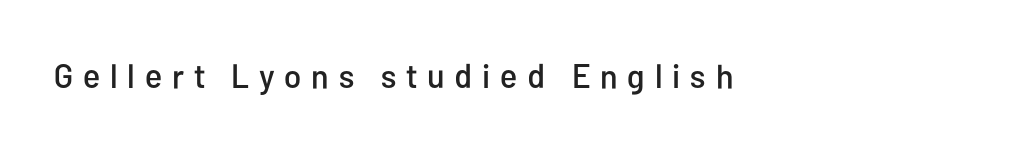
{"serif": "no", "italic": "no", "width": "condensed", "stroke_contrast": "low", "x_height": "medium", "monospaced": "no", "underline": "no", "align": "left", "letter_spacing": "wide", "letter_spacing_em": 0.29, "glyph_px": 34}
